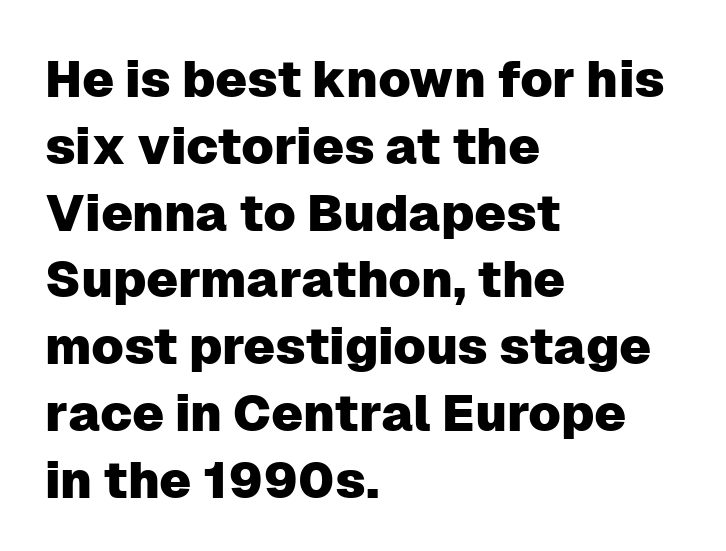
Rule under the text: the space is simply empty. The rendering uses natural spacing where letterforms have individual widths. These lines were composed using upright roman letters. Serifs: no, the terminals of the letterforms are clean. The lines sit at an ordinary, default distance from one another.
